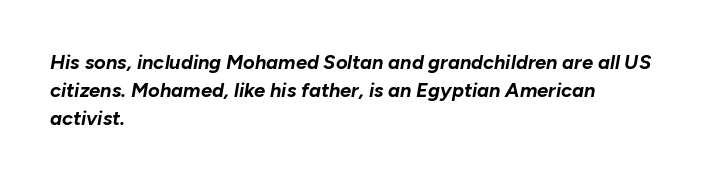
The specimen reads as italic at a glance. As a designer I'd log this as weight 700, bold. Tracking value appears to be zero — textbook default spacing. Line spacing here is normal. Typeset ragged right — the left edge is the straight one.
